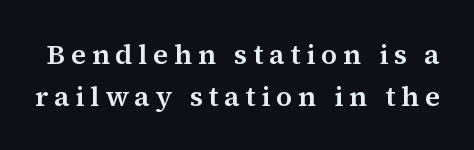
Typographically, this falls in the serif category. Interline gaps are of average width in this sample. The rendering uses natural spacing where letterforms have individual widths. The letters stand upright; this is a roman face. Is the letter spacing exaggerated? Yes — the characters are pushed far apart.
